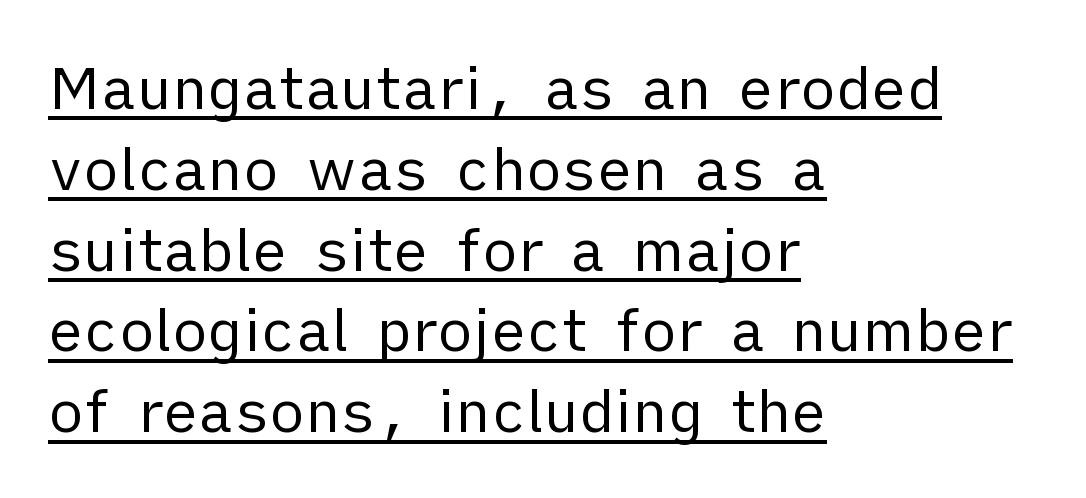
Q: Is the text bold? A: No.
Q: Is the text italic (slanted)? A: No, it is upright.
Q: Is the typeface a serif or a sans-serif typeface? A: Sans-serif.
Q: Is the text underlined? A: Yes.
Q: How is the paragraph aligned? A: Left-aligned.
Q: Is the spacing between letters normal or unusually wide? A: Normal.
Q: Is the spacing between lines tight, normal or loose? A: Normal.
Q: Width (condensed, normal, or wide)? A: Normal.
Q: Stroke contrast? A: Low.
Q: x-height? A: Medium.
Q: Monospaced? A: No.
